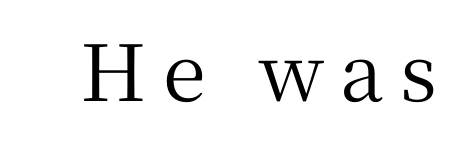
This is serif lettering, the kind often seen in printed books. You could not count columns in this text — the font is proportionally spaced. Only glyphs here, with clear space below each row. Letter spacing: wide. Ordinary non-slanted type is in use.
